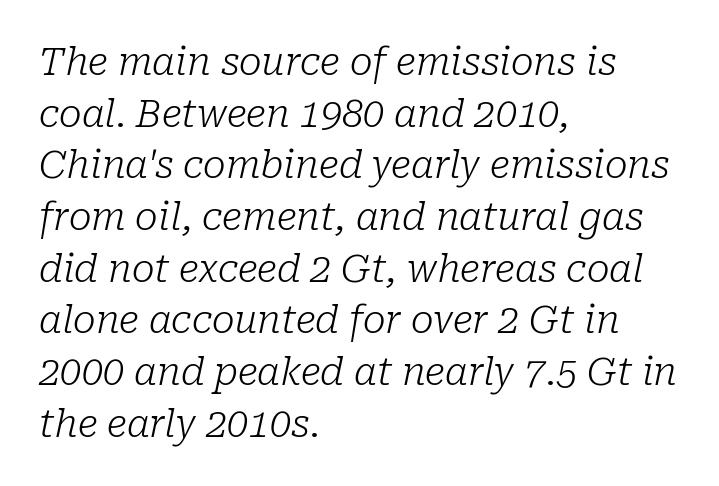
{"serif": "yes", "italic": "yes", "lean": "right", "slant_degrees": 10, "bold": "no", "weight": "light", "width": "normal", "stroke_contrast": "low", "x_height": "medium", "monospaced": "no", "underline": "no", "align": "left", "line_spacing": "normal", "line_spacing_ratio": 1.36, "letter_spacing": "normal", "letter_spacing_em": 0.0, "glyph_px": 38}
